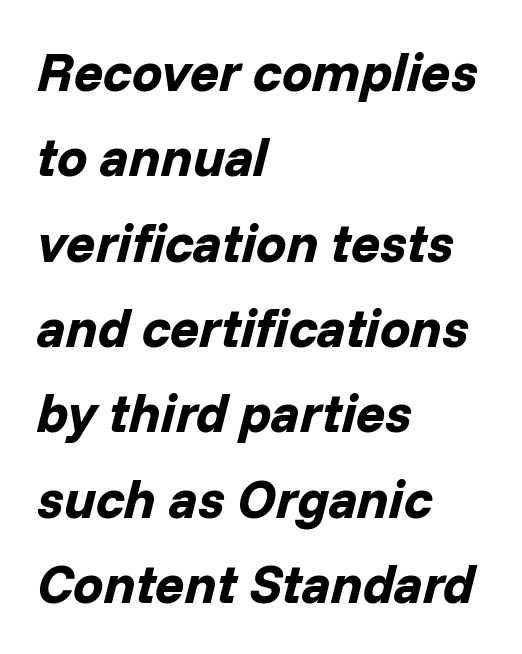
Q: Is the text bold? A: Yes.
Q: Is the text italic (slanted)? A: Yes, it leans right by about 14 degrees.
Q: Is the text underlined? A: No.
Q: How is the paragraph aligned? A: Left-aligned.
Q: Is the spacing between letters normal or unusually wide? A: Normal.
Q: Is the spacing between lines tight, normal or loose? A: Normal.
Q: Width (condensed, normal, or wide)? A: Normal.
Q: Stroke contrast? A: Low.
Q: x-height? A: Medium.
Q: Monospaced? A: No.
